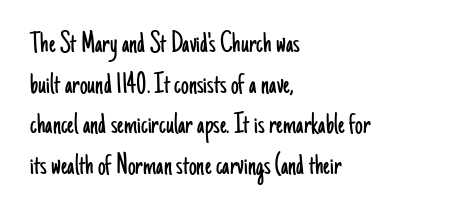
Q: Is the text bold? A: No.
Q: Is the text italic (slanted)? A: No, it is upright.
Q: Is the typeface a serif or a sans-serif typeface? A: Sans-serif.
Q: Is the text underlined? A: No.
Q: How is the paragraph aligned? A: Left-aligned.
Q: Is the spacing between letters normal or unusually wide? A: Normal.
Q: Is the spacing between lines tight, normal or loose? A: Normal.
Q: Width (condensed, normal, or wide)? A: Condensed.
Q: Stroke contrast? A: Low.
Q: x-height? A: Small.
Q: Monospaced? A: No.
